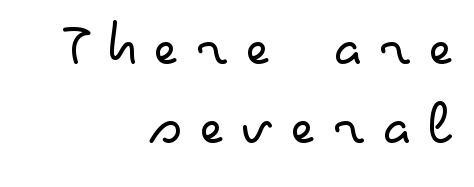
{"serif": "no", "italic": "no", "bold": "no", "weight": "light", "width": "wide", "stroke_contrast": "low", "x_height": "small", "monospaced": "no", "underline": "no", "align": "right", "line_spacing_ratio": 1.2, "letter_spacing": "wide", "letter_spacing_em": 0.24, "glyph_px": 66}
